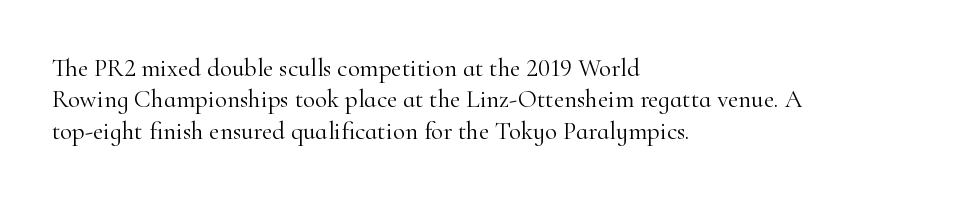
The image shows 25 px text type, upright; set left-aligned, normal line spacing (1.26x), normal letter spacing, not underlined.
